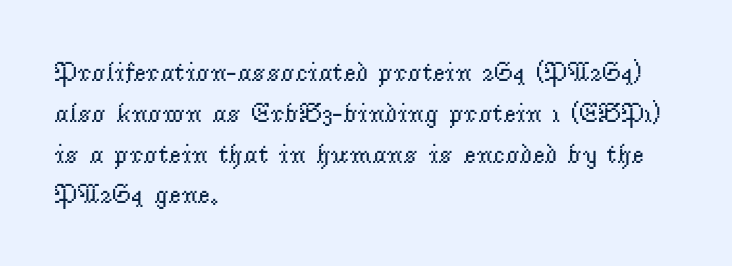
The passage shown stacks its lines at a standard gap. Plain, unruled lines of type. Summary of weight: not heavy and not bold. The rendering keeps characters at their native spacing. Notice how the stems are strictly vertical — no italics here.
